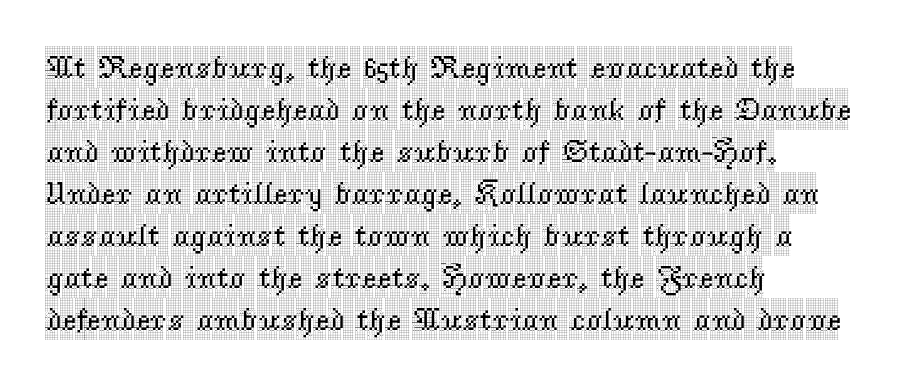
Q: Is the text italic (slanted)? A: No, it is upright.
Q: Is the typeface a serif or a sans-serif typeface? A: Serif.
Q: Is the text underlined? A: No.
Q: How is the paragraph aligned? A: Left-aligned.
Q: Is the spacing between letters normal or unusually wide? A: Normal.
Q: Is the spacing between lines tight, normal or loose? A: Normal.
Q: Width (condensed, normal, or wide)? A: Condensed.
Q: x-height? A: Large.
Q: Monospaced? A: No.
